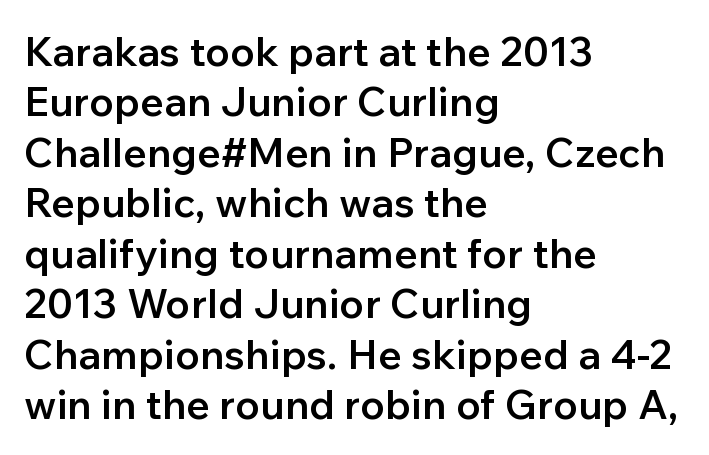
Q: Is the text bold? A: Semi-bold.
Q: Is the text italic (slanted)? A: No, it is upright.
Q: Is the typeface a serif or a sans-serif typeface? A: Sans-serif.
Q: Is the text underlined? A: No.
Q: How is the paragraph aligned? A: Left-aligned.
Q: Is the spacing between letters normal or unusually wide? A: Normal.
Q: Width (condensed, normal, or wide)? A: Normal.
Q: Stroke contrast? A: Low.
Q: x-height? A: Medium.
Q: Monospaced? A: No.
